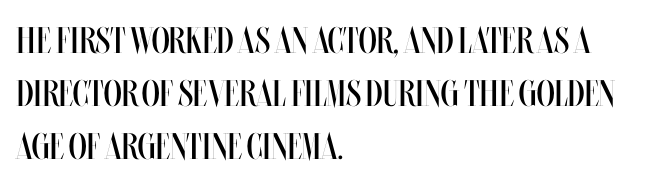
Vertical stems look standard width or narrower in stroke. The specimen omits any rule beneath the text block's lines. The text block is weighted toward the left margin, trailing off unevenly rightward. Do the characters align in a grid? No, the font is proportional.
